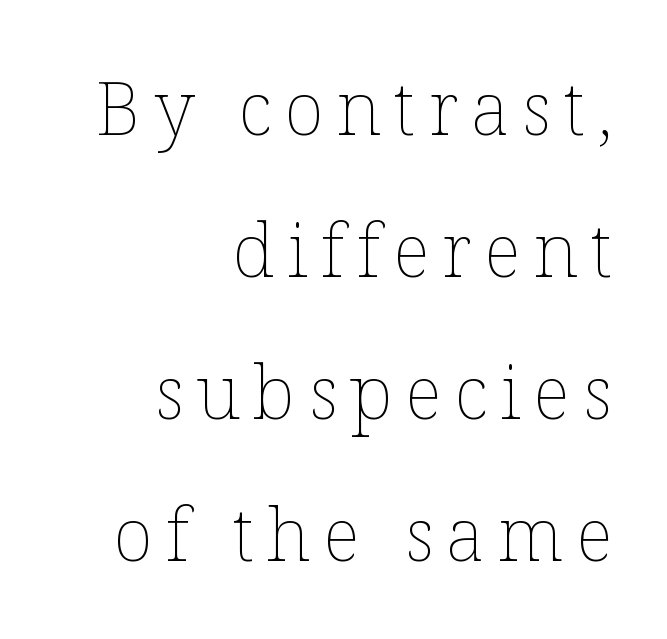
The image shows 74 px thin type, upright; set right-aligned, loose line spacing (1.92x), not underlined; low stroke contrast and a medium x-height.
